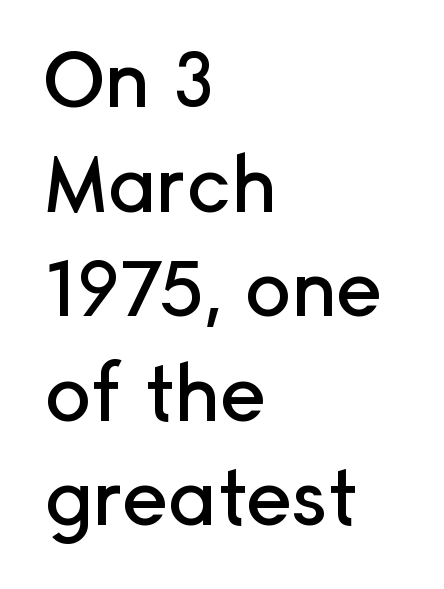
{"serif": "no", "italic": "no", "width": "normal", "stroke_contrast": "low", "x_height": "medium", "monospaced": "no", "underline": "no", "align": "left", "line_spacing": "normal", "line_spacing_ratio": 1.34, "letter_spacing": "normal", "letter_spacing_em": 0.0, "glyph_px": 78}
